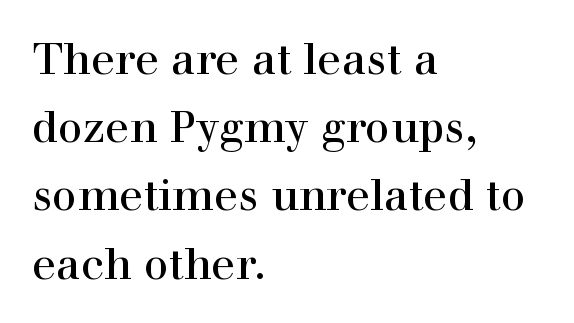
Decoration check: the copy has no underline. This rendering uses left alignment, leaving the right contour irregular. Regarding leading, the lines here are spaced in the standard way. This sample has the flowing, uneven cadence of proportional lettering. Yep, those are serifs on the letters.
